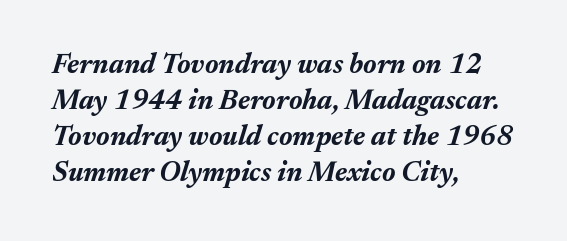
The image shows 28 px bold type, italic (leaning right); set left-aligned, normal line spacing (1.28x), normal letter spacing, not underlined; medium stroke contrast and a medium x-height.
